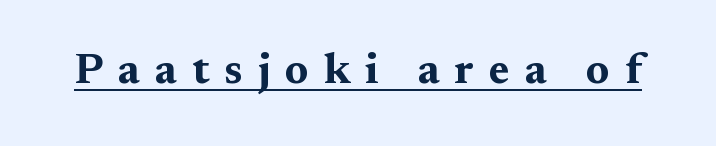
The image shows 43 px bold, wide serif type, upright; set unusually wide letter spacing (+0.35 em), underlined; medium stroke contrast and a medium x-height.
